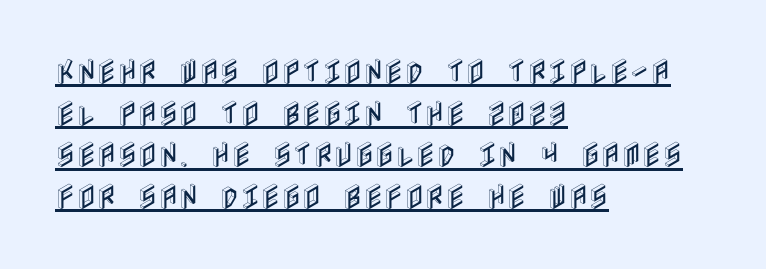
The image shows 28 px condensed type, upright; set left-aligned, normal line spacing (1.49x), normal letter spacing, underlined; a large x-height.
